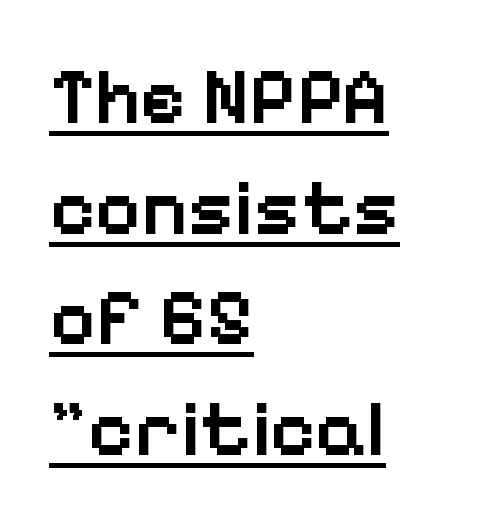
Q: Is the text bold? A: Semi-bold.
Q: Is the text italic (slanted)? A: No, it is upright.
Q: Is the typeface a serif or a sans-serif typeface? A: Sans-serif.
Q: Is the text underlined? A: Yes.
Q: How is the paragraph aligned? A: Left-aligned.
Q: Is the spacing between letters normal or unusually wide? A: Normal.
Q: Is the spacing between lines tight, normal or loose? A: Normal.
Q: Width (condensed, normal, or wide)? A: Normal.
Q: Stroke contrast? A: Low.
Q: x-height? A: Medium.
Q: Monospaced? A: No.
